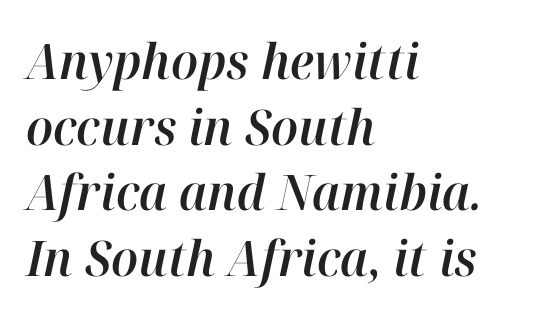
Q: Is the text italic (slanted)? A: Yes, it leans right by about 12 degrees.
Q: Is the text underlined? A: No.
Q: How is the paragraph aligned? A: Left-aligned.
Q: Is the spacing between letters normal or unusually wide? A: Normal.
Q: Is the spacing between lines tight, normal or loose? A: Normal.
Q: Width (condensed, normal, or wide)? A: Normal.
Q: Stroke contrast? A: High.
Q: x-height? A: Medium.
Q: Monospaced? A: No.
